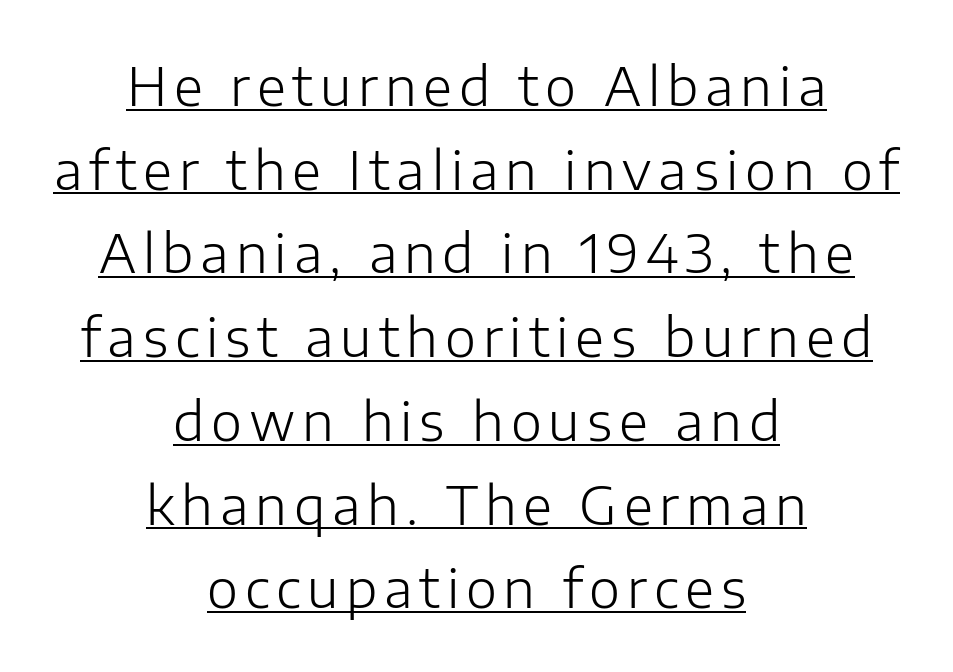
Ascenders rise straight up at ninety degrees. A typesetter would label this face a sans. Each stroke keeps to a modest, everyday thickness or less. The vertical gap from one line to the next is medium.
